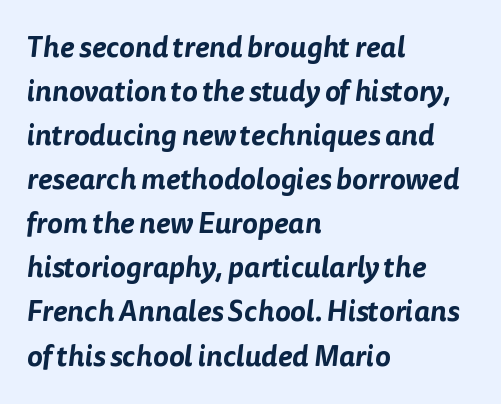
The image shows 29 px sans-serif type; set left-aligned, normal line spacing (1.52x), normal letter spacing, not underlined; low stroke contrast and a medium x-height.
